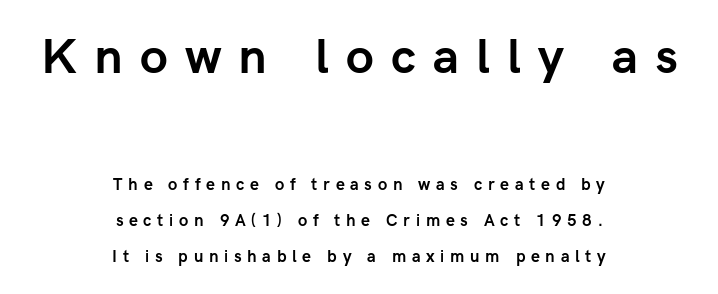
The image shows 48 px semibold sans-serif type, upright; set centered, loose line spacing (2.26x), unusually wide letter spacing (+0.36 em), not underlined; the first (top) block is 3.0x larger; low stroke contrast and a medium x-height.
